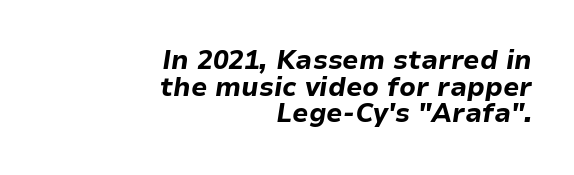
The image shows 26 px bold type, italic (leaning right); set right-aligned, tight line spacing (1.02x), normal letter spacing, not underlined.
